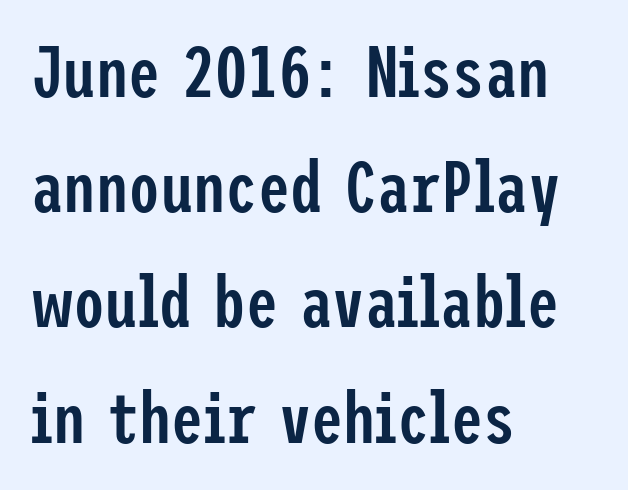
Q: Is the text bold? A: Semi-bold.
Q: Is the text italic (slanted)? A: No, it is upright.
Q: Is the typeface a serif or a sans-serif typeface? A: Sans-serif.
Q: Is the text underlined? A: No.
Q: How is the paragraph aligned? A: Left-aligned.
Q: Is the spacing between letters normal or unusually wide? A: Normal.
Q: Is the spacing between lines tight, normal or loose? A: Normal.
Q: Width (condensed, normal, or wide)? A: Condensed.
Q: Stroke contrast? A: Low.
Q: x-height? A: Medium.
